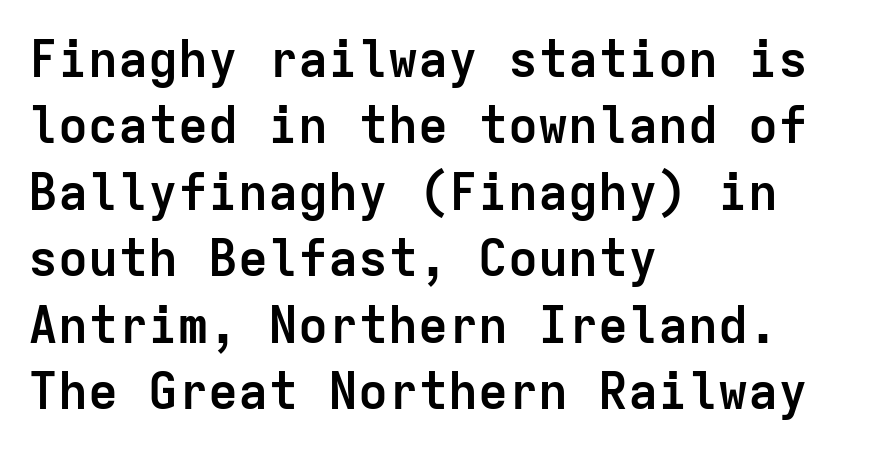
A typesetter would label this face a sans. Italic? Not at all — the glyphs are vertical. The letters march in equal steps, a hallmark of fixed-pitch type. Emphasis by weight is at full strength: bold. The passage shown stacks its lines at a standard gap. The horizontal fit of the characters is conventional and even.
